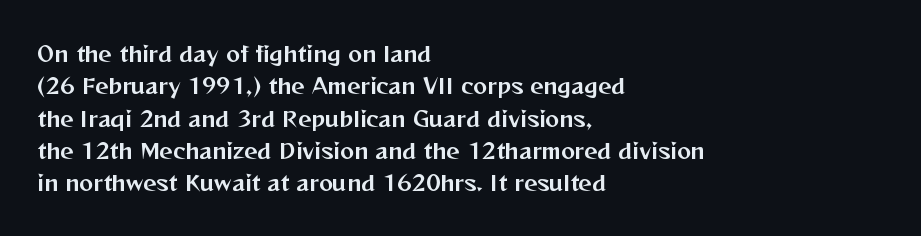
{"italic": "no", "underline": "no", "align": "left", "line_spacing": "normal", "line_spacing_ratio": 1.54, "letter_spacing": "normal", "letter_spacing_em": 0.0, "glyph_px": 21}
